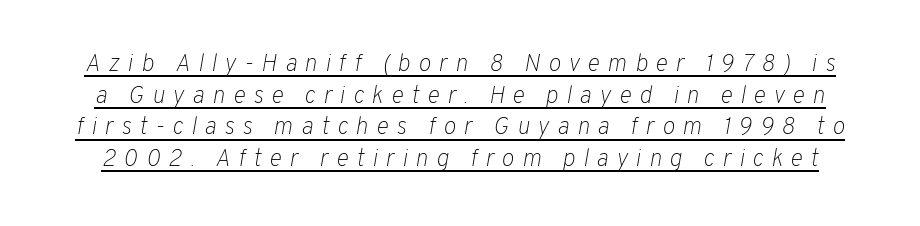
The image shows 24 px text type, italic (leaning right); set normal line spacing (1.32x), unusually wide letter spacing (+0.33 em), underlined.
